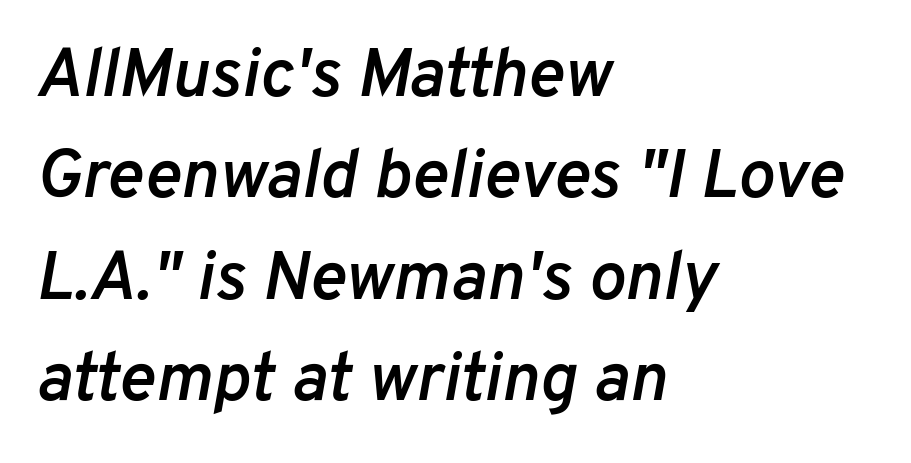
The image shows 69 px semibold type, italic (leaning right); set left-aligned, normal line spacing (1.47x), normal letter spacing, not underlined; low stroke contrast and a medium x-height.
